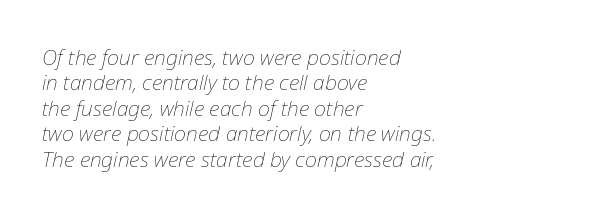
The image shows 21 px text type, italic (leaning right); set left-aligned, line spacing 1.21x, normal letter spacing, not underlined.
